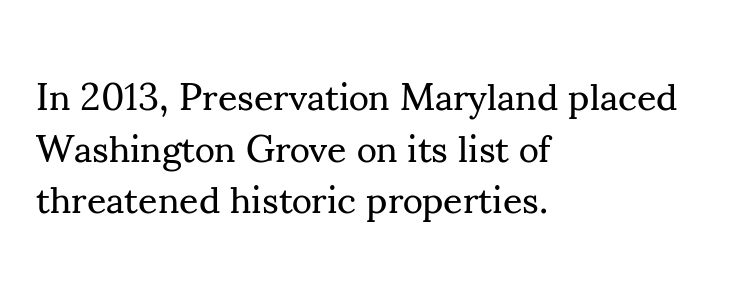
These lines stack with their left ends in a neat column. Yep, those are serifs on the letters. The foot of each line stays bare and open. This sample keeps an unexceptional amount of space between lines. The tracking reads as untouched default to a designer's eye.
